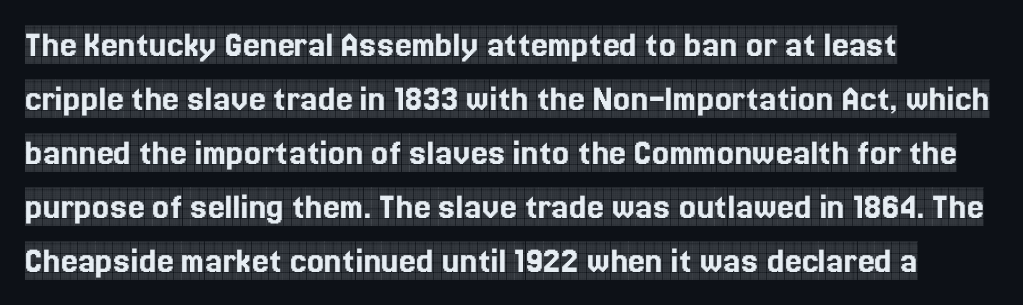
All the whitespace from short lines collects on the right. The lettering holds an erect, upright posture throughout. You could not count columns in this text — the font is proportionally spaced. Compared with typical paragraphs, the rows here are spaced about the same. The line texture is even and compact thanks to regular tracking. Rule under the text: the space is simply empty.
